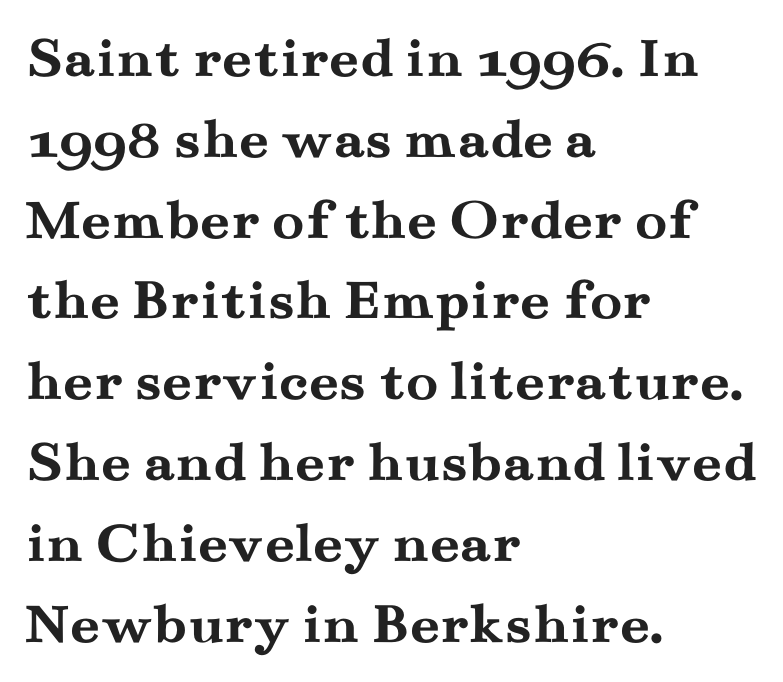
The image shows 59 px semibold, wide serif type, upright; set left-aligned, normal line spacing (1.37x), normal letter spacing, not underlined; medium stroke contrast and a small x-height.
